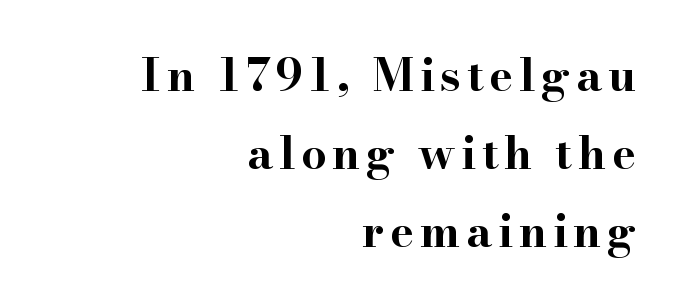
The image shows 45 px bold, wide serif type, upright; set right-aligned, line spacing 1.73x, not underlined; high stroke contrast and a small x-height.
